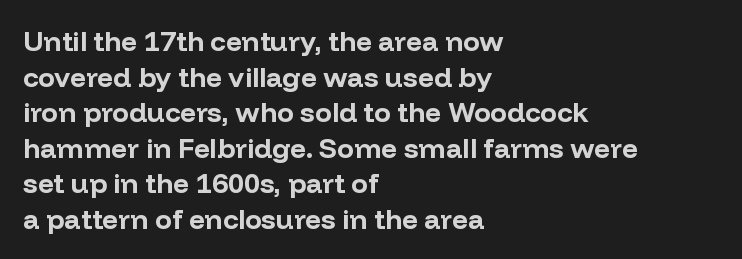
The image shows 28 px bold sans-serif type, upright; set left-aligned, normal line spacing (1.27x), normal letter spacing, not underlined; low stroke contrast and a medium x-height.
